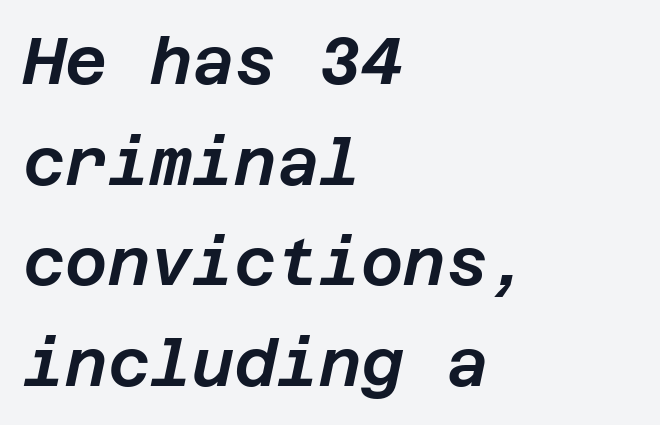
{"italic": "yes", "lean": "right", "slant_degrees": 12, "width": "normal", "stroke_contrast": "low", "x_height": "large", "underline": "no", "align": "left", "line_spacing": "normal", "line_spacing_ratio": 1.55, "letter_spacing": "normal", "letter_spacing_em": 0.0, "glyph_px": 65}
